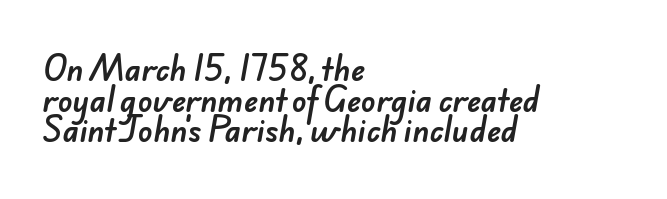
{"serif": "no", "width": "normal", "stroke_contrast": "low", "x_height": "small", "monospaced": "no", "underline": "no", "align": "left", "line_spacing": "tight", "line_spacing_ratio": 1.02, "letter_spacing": "normal", "letter_spacing_em": 0.0, "glyph_px": 30}
